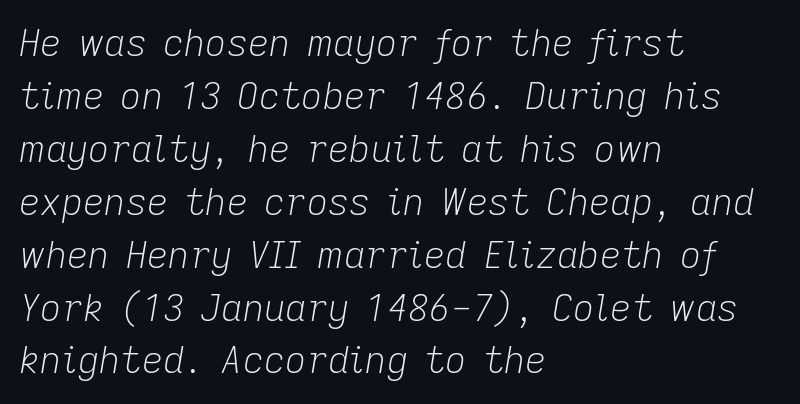
The image shows 37 px light type, italic (leaning right); set left-aligned, normal line spacing (1.43x), normal letter spacing, not underlined; low stroke contrast and a medium x-height.
